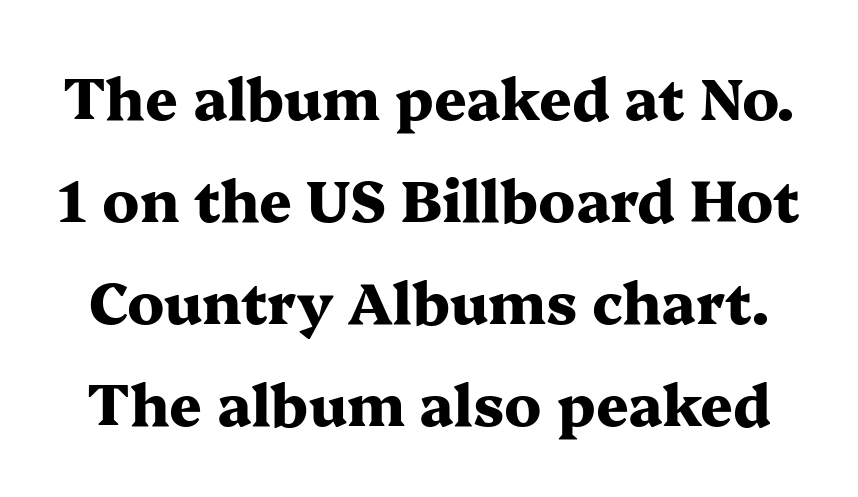
The font is running at its bold setting. Style check: upright. The text was rendered using a seriffed face with decorative stroke endings. Note the varied advance widths — an 'i' is clearly narrower than an 'm'. What stands out about the letter spacing? Nothing — it is the standard amount.
